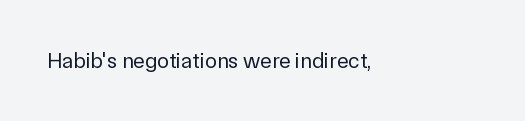
{"italic": "no", "bold": "no", "underline": "no", "letter_spacing": "normal", "letter_spacing_em": 0.0, "glyph_px": 22}
